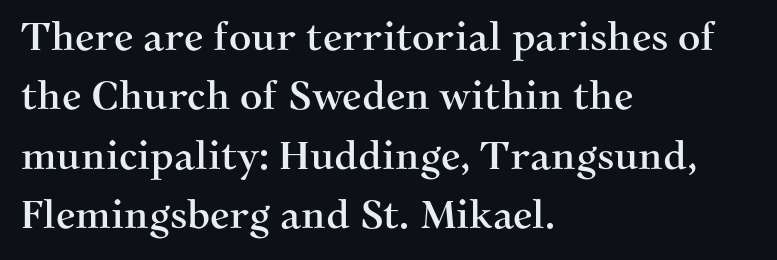
The image shows 39 px serif type, upright; set left-aligned, normal line spacing (1.52x), normal letter spacing, not underlined; medium stroke contrast and a medium x-height.
